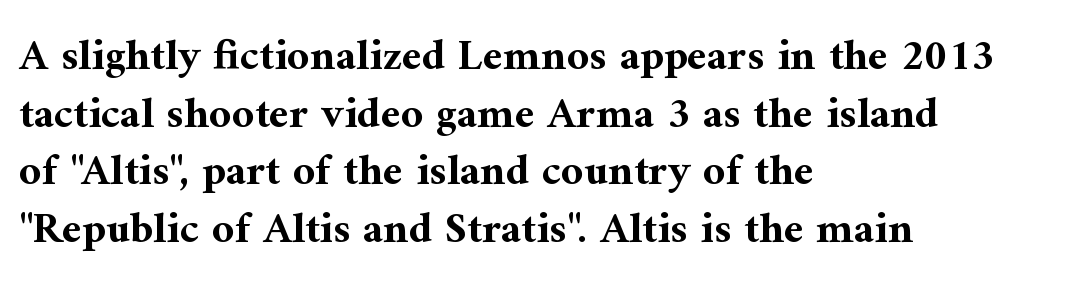
{"serif": "yes", "italic": "no", "bold": "yes", "weight": "bold", "width": "normal", "stroke_contrast": "medium", "x_height": "medium", "monospaced": "no", "underline": "no", "align": "left", "line_spacing": "normal", "line_spacing_ratio": 1.31, "letter_spacing": "normal", "letter_spacing_em": 0.0, "glyph_px": 44}
